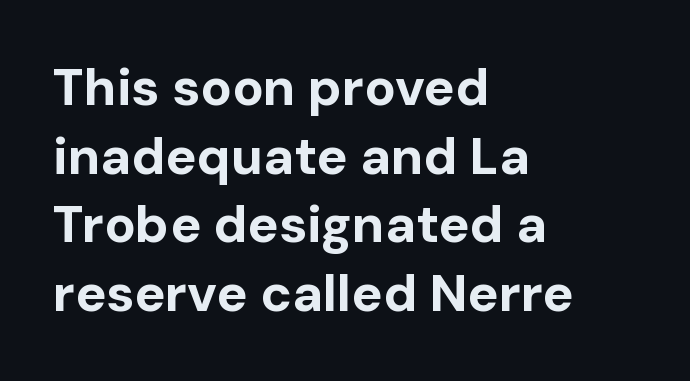
This sample uses an upright cut, with every glyph sitting square on the baseline. Is the type bold? Yes — the strokes are clearly thick and heavy. Glyph-to-glyph distance matches everyday printed text. This sample uses a sans-serif face. Notice how descenders clear the ascenders below comfortably — that's standard leading.
